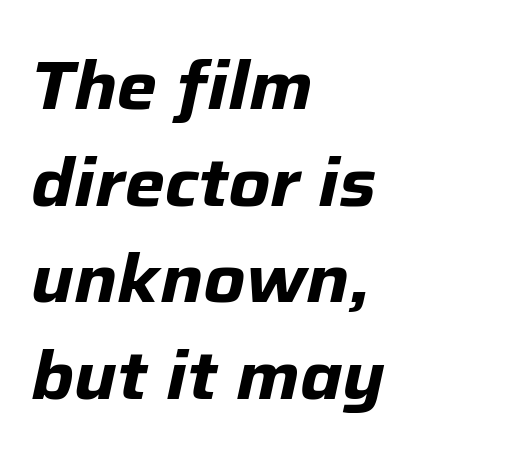
The image shows 68 px bold type, italic (leaning right); set left-aligned, normal line spacing (1.42x), normal letter spacing, not underlined; low stroke contrast and a medium x-height.
